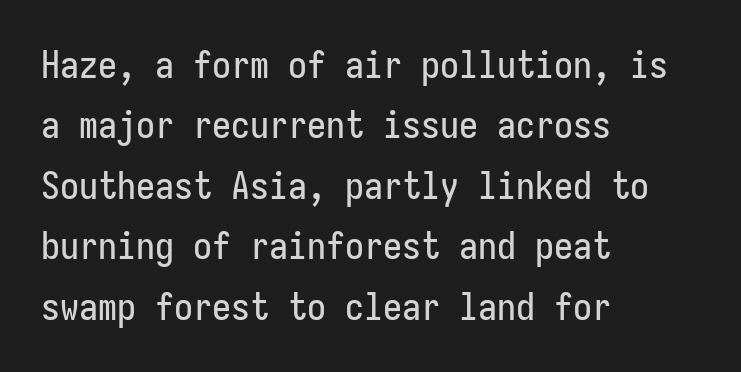
{"serif": "no", "italic": "no", "width": "condensed", "stroke_contrast": "low", "x_height": "medium", "underline": "no", "align": "left", "line_spacing": "normal", "line_spacing_ratio": 1.59, "letter_spacing": "normal", "letter_spacing_em": 0.0, "glyph_px": 38}
